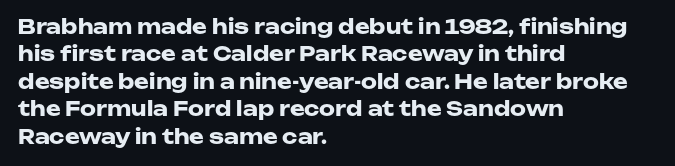
The image shows 20 px bold type, upright; set left-aligned, normal line spacing (1.37x), normal letter spacing, not underlined.
